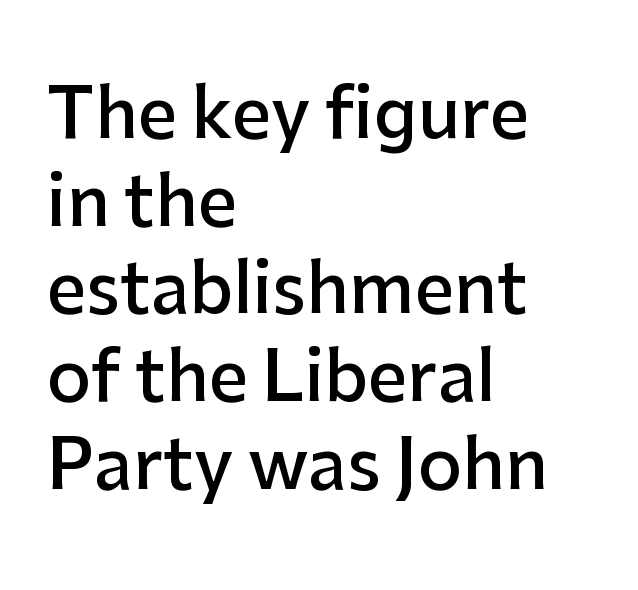
Unmarked baselines from the first word to the last. Each letter keeps its own natural width here, so spacing adapts to shape. Serif or sans? Sans — the stroke terminals are bare. In terms of letterspacing, this is plain default setting.
